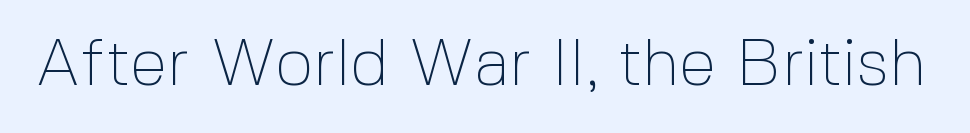
{"serif": "no", "italic": "no", "bold": "no", "weight": "thin", "width": "normal", "x_height": "medium", "monospaced": "no", "underline": "no", "letter_spacing": "normal", "letter_spacing_em": 0.0, "glyph_px": 67}
